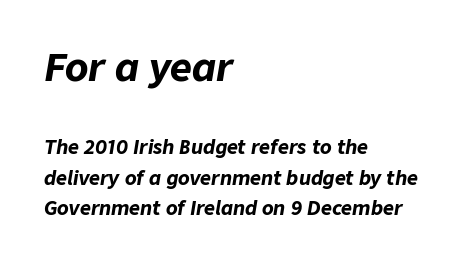
Q: Is the text bold? A: Yes.
Q: Is the text italic (slanted)? A: Yes, it leans right by about 9 degrees.
Q: Is the text underlined? A: No.
Q: How is the paragraph aligned? A: Left-aligned.
Q: Is the spacing between letters normal or unusually wide? A: Normal.
Q: Is the spacing between lines tight, normal or loose? A: Normal.
Q: Which block of text is set in a larger size, the first (top) or the second (bottom)? A: The first (top) one.
Q: Width (condensed, normal, or wide)? A: Normal.
Q: Stroke contrast? A: Low.
Q: x-height? A: Medium.
Q: Monospaced? A: No.
